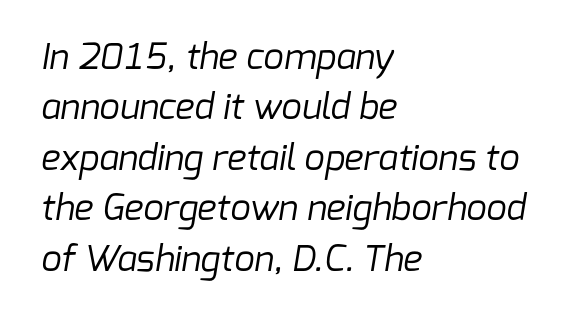
Q: Is the text bold? A: No.
Q: Is the typeface a serif or a sans-serif typeface? A: Sans-serif.
Q: Is the text underlined? A: No.
Q: How is the paragraph aligned? A: Left-aligned.
Q: Is the spacing between letters normal or unusually wide? A: Normal.
Q: Is the spacing between lines tight, normal or loose? A: Normal.
Q: Width (condensed, normal, or wide)? A: Normal.
Q: Stroke contrast? A: Low.
Q: x-height? A: Medium.
Q: Monospaced? A: No.
